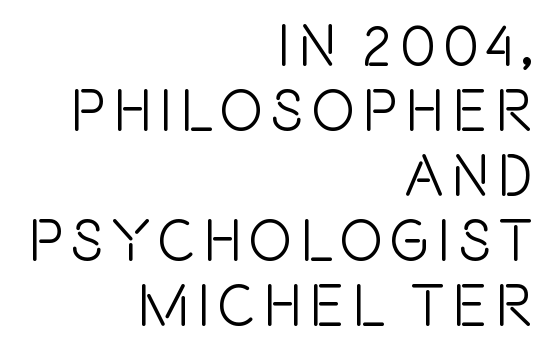
{"serif": "no", "italic": "no", "width": "condensed", "x_height": "large", "monospaced": "no", "underline": "no", "align": "right", "line_spacing": "tight", "line_spacing_ratio": 1.1, "glyph_px": 59}
